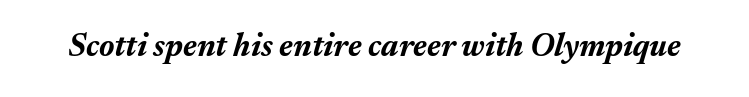
Q: Is the text bold? A: Yes.
Q: Is the text italic (slanted)? A: Yes, it leans right by about 17 degrees.
Q: Is the text underlined? A: No.
Q: Is the spacing between letters normal or unusually wide? A: Normal.
Q: Width (condensed, normal, or wide)? A: Normal.
Q: Stroke contrast? A: Medium.
Q: x-height? A: Medium.
Q: Monospaced? A: No.
